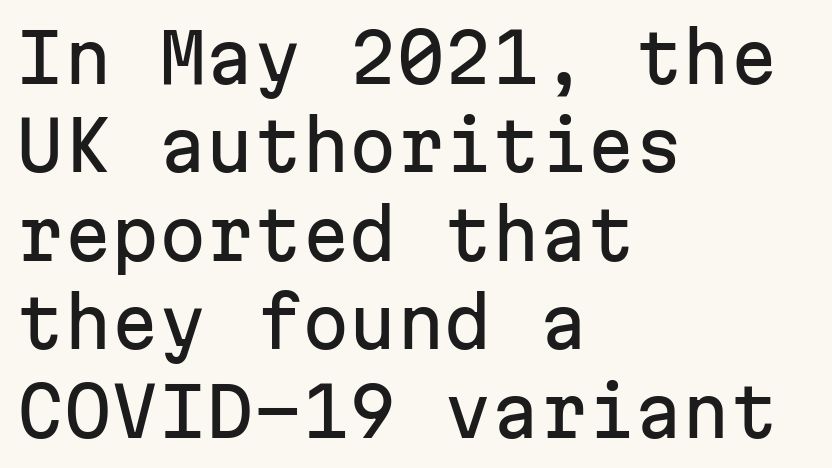
{"serif": "no", "italic": "no", "width": "normal", "stroke_contrast": "low", "x_height": "medium", "monospaced": "yes", "underline": "no", "align": "left", "line_spacing": "normal", "line_spacing_ratio": 1.3, "letter_spacing": "normal", "letter_spacing_em": 0.0, "glyph_px": 68}
